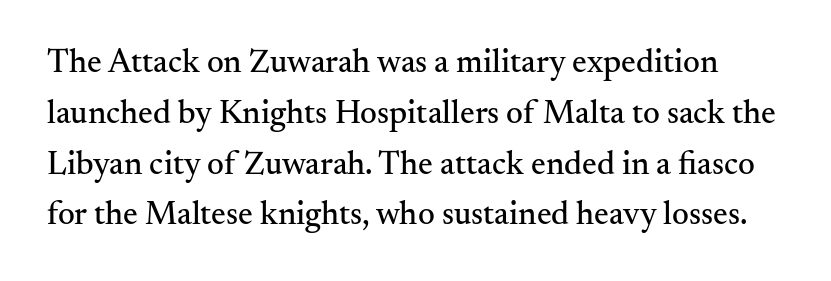
The image shows 33 px serif type, upright; set normal line spacing (1.54x), normal letter spacing, not underlined; medium stroke contrast and a small x-height.
